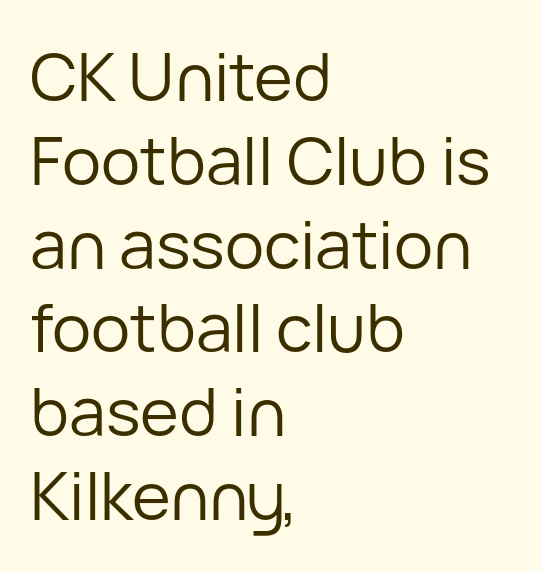
{"serif": "no", "italic": "no", "bold": "no", "weight": "regular", "width": "normal", "stroke_contrast": "low", "x_height": "medium", "monospaced": "no", "underline": "no", "align": "left", "line_spacing": "normal", "line_spacing_ratio": 1.27, "letter_spacing": "normal", "letter_spacing_em": 0.0, "glyph_px": 66}
